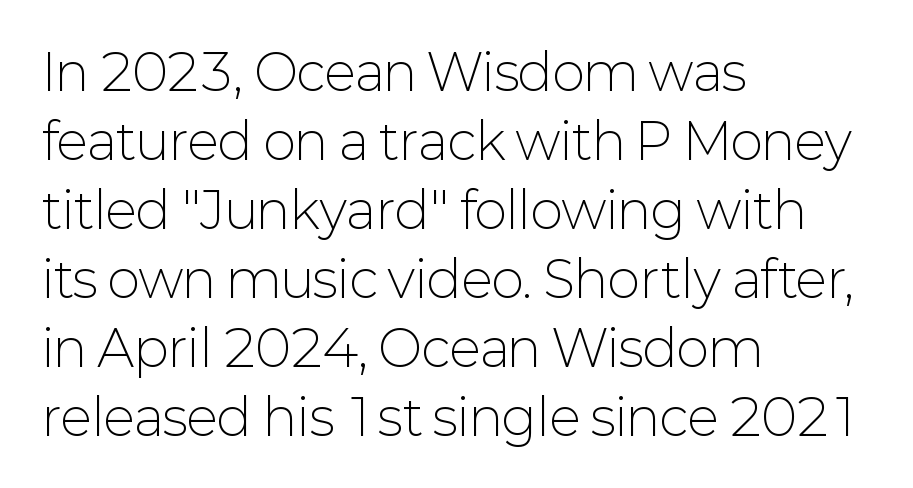
{"serif": "no", "italic": "no", "bold": "no", "weight": "light", "width": "normal", "stroke_contrast": "low", "x_height": "medium", "monospaced": "no", "underline": "no", "align": "left", "line_spacing": "normal", "line_spacing_ratio": 1.38, "letter_spacing": "normal", "letter_spacing_em": 0.0, "glyph_px": 50}
